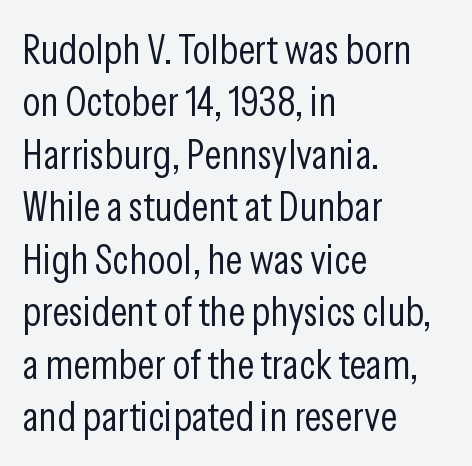
The image shows 42 px light, condensed sans-serif type, upright; set left-aligned, normal line spacing (1.25x), normal letter spacing, not underlined; low stroke contrast and a medium x-height.
